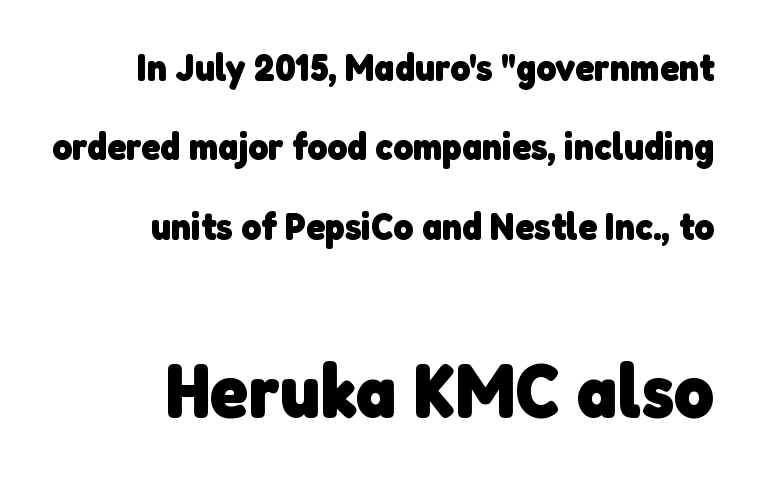
The image shows 76 px heavy sans-serif type; set right-aligned, loose line spacing (2.09x), normal letter spacing, not underlined; the second (bottom) block is 2.0x larger; low stroke contrast and a medium x-height.
